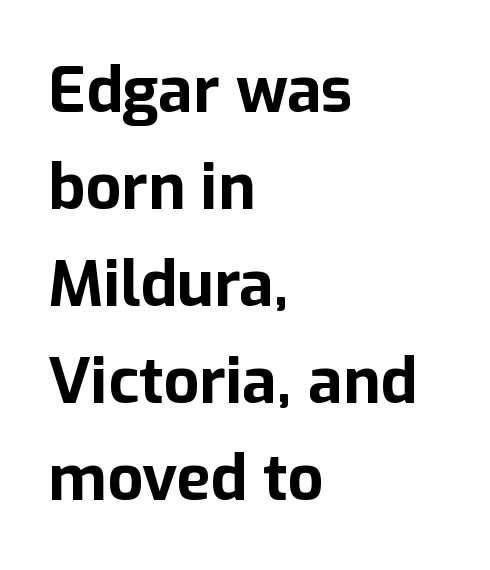
Q: Is the text bold? A: Yes.
Q: Is the text italic (slanted)? A: No, it is upright.
Q: Is the typeface a serif or a sans-serif typeface? A: Sans-serif.
Q: Is the text underlined? A: No.
Q: How is the paragraph aligned? A: Left-aligned.
Q: Is the spacing between letters normal or unusually wide? A: Normal.
Q: Is the spacing between lines tight, normal or loose? A: Normal.
Q: Width (condensed, normal, or wide)? A: Normal.
Q: Stroke contrast? A: Low.
Q: x-height? A: Medium.
Q: Monospaced? A: No.
